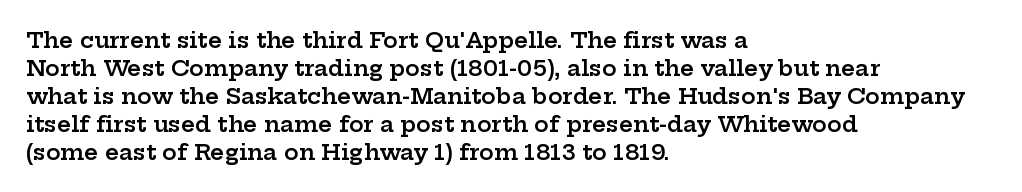
The image shows 22 px text type, upright; set left-aligned, normal line spacing (1.27x), normal letter spacing, not underlined.
